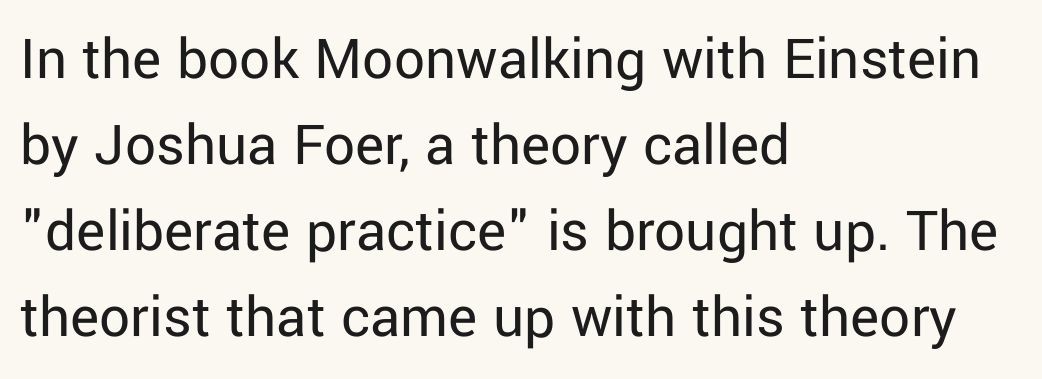
Q: Is the text bold? A: No.
Q: Is the text italic (slanted)? A: No, it is upright.
Q: Is the typeface a serif or a sans-serif typeface? A: Sans-serif.
Q: Is the text underlined? A: No.
Q: How is the paragraph aligned? A: Left-aligned.
Q: Is the spacing between letters normal or unusually wide? A: Normal.
Q: Is the spacing between lines tight, normal or loose? A: Normal.
Q: Width (condensed, normal, or wide)? A: Normal.
Q: Stroke contrast? A: Low.
Q: x-height? A: Medium.
Q: Monospaced? A: No.
